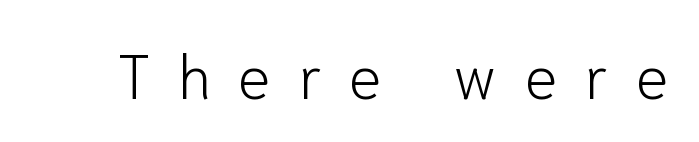
{"serif": "no", "italic": "no", "bold": "no", "weight": "light", "width": "normal", "stroke_contrast": "low", "x_height": "medium", "monospaced": "no", "underline": "no", "letter_spacing": "wide", "letter_spacing_em": 0.44, "glyph_px": 62}
